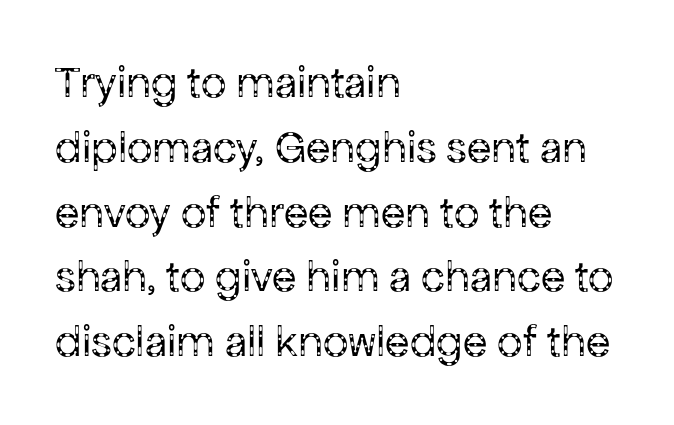
{"serif": "no", "italic": "no", "bold": "no", "weight": "regular", "width": "normal", "stroke_contrast": "low", "x_height": "medium", "monospaced": "no", "underline": "no", "align": "left", "line_spacing": "normal", "line_spacing_ratio": 1.44, "letter_spacing": "normal", "letter_spacing_em": 0.0, "glyph_px": 45}
